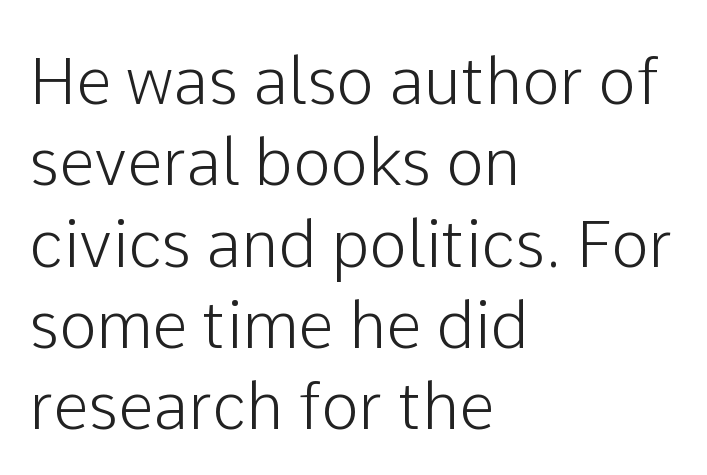
Q: Is the text italic (slanted)? A: No, it is upright.
Q: Is the typeface a serif or a sans-serif typeface? A: Sans-serif.
Q: Is the text underlined? A: No.
Q: How is the paragraph aligned? A: Left-aligned.
Q: Is the spacing between letters normal or unusually wide? A: Normal.
Q: Is the spacing between lines tight, normal or loose? A: Normal.
Q: Width (condensed, normal, or wide)? A: Normal.
Q: Stroke contrast? A: Low.
Q: x-height? A: Medium.
Q: Monospaced? A: No.
